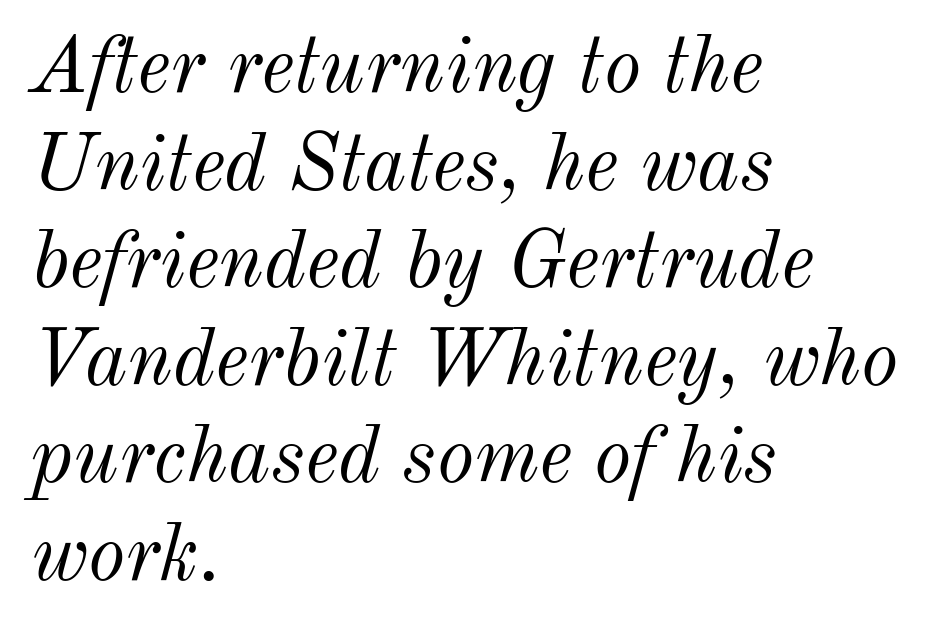
{"italic": "yes", "lean": "right", "slant_degrees": 12, "bold": "no", "weight": "light", "width": "normal", "stroke_contrast": "medium", "x_height": "small", "monospaced": "no", "underline": "no", "align": "left", "line_spacing_ratio": 1.22, "letter_spacing": "normal", "letter_spacing_em": 0.0, "glyph_px": 80}
